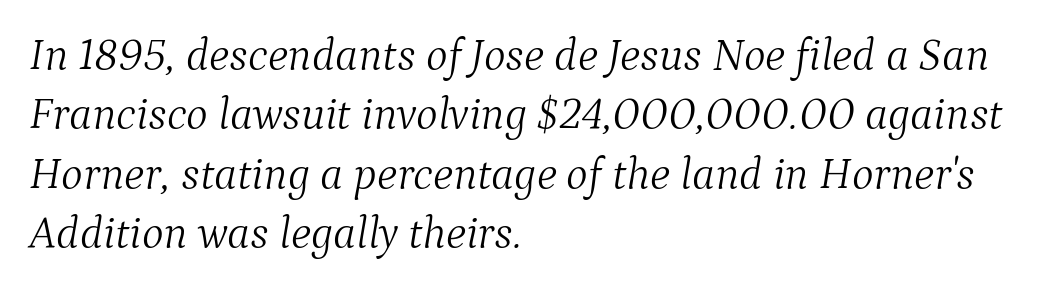
Q: Is the text bold? A: No.
Q: Is the text italic (slanted)? A: Yes, it leans right by about 9 degrees.
Q: Is the typeface a serif or a sans-serif typeface? A: Serif.
Q: Is the text underlined? A: No.
Q: How is the paragraph aligned? A: Left-aligned.
Q: Is the spacing between letters normal or unusually wide? A: Normal.
Q: Is the spacing between lines tight, normal or loose? A: Normal.
Q: Width (condensed, normal, or wide)? A: Normal.
Q: Stroke contrast? A: Medium.
Q: x-height? A: Medium.
Q: Monospaced? A: No.
